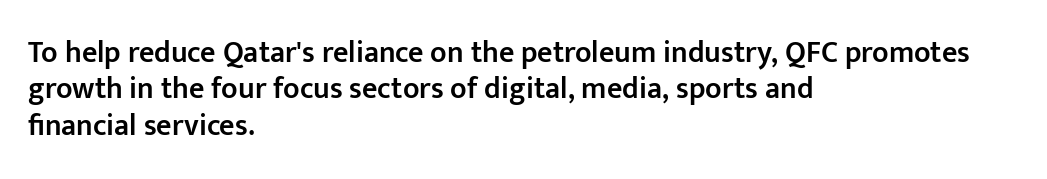
{"serif": "no", "italic": "no", "bold": "semi", "weight": "semibold", "width": "normal", "stroke_contrast": "low", "x_height": "medium", "monospaced": "no", "underline": "no", "align": "left", "line_spacing_ratio": 1.21, "letter_spacing": "normal", "letter_spacing_em": 0.0, "glyph_px": 30}
